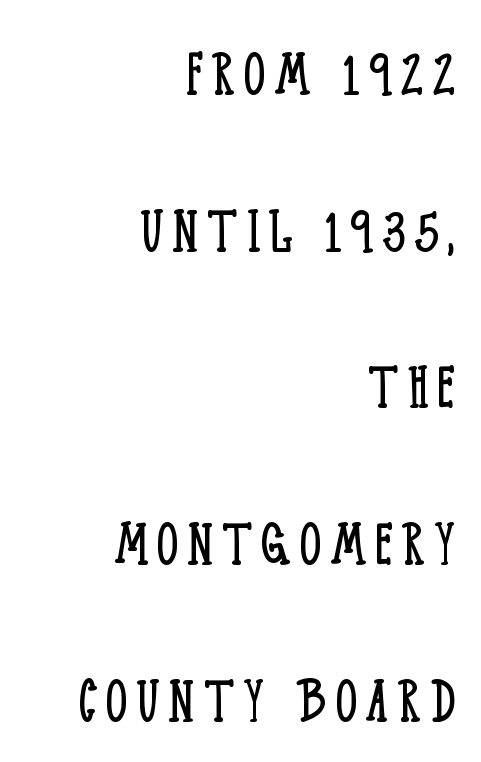
{"serif": "yes", "italic": "no", "bold": "no", "weight": "light", "width": "condensed", "stroke_contrast": "low", "x_height": "large", "monospaced": "no", "underline": "no", "align": "right", "line_spacing": "loose", "line_spacing_ratio": 2.27, "glyph_px": 69}
